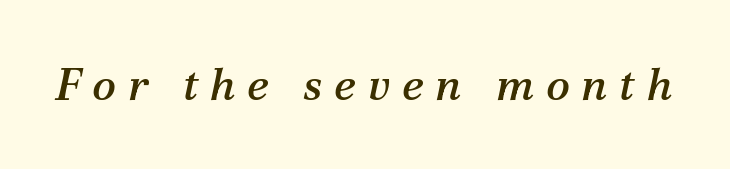
Q: Is the text italic (slanted)? A: Yes, it leans right by about 12 degrees.
Q: Is the typeface a serif or a sans-serif typeface? A: Serif.
Q: Is the text underlined? A: No.
Q: Is the spacing between letters normal or unusually wide? A: Unusually wide.
Q: Width (condensed, normal, or wide)? A: Normal.
Q: Stroke contrast? A: Medium.
Q: x-height? A: Medium.
Q: Monospaced? A: No.
